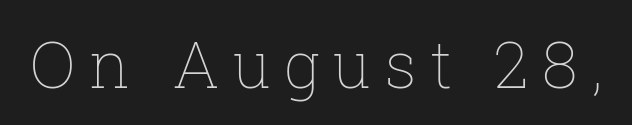
Q: Is the text bold? A: No.
Q: Is the text italic (slanted)? A: No, it is upright.
Q: Is the text underlined? A: No.
Q: Is the spacing between letters normal or unusually wide? A: Unusually wide.
Q: Width (condensed, normal, or wide)? A: Normal.
Q: Stroke contrast? A: Low.
Q: x-height? A: Medium.
Q: Monospaced? A: No.
